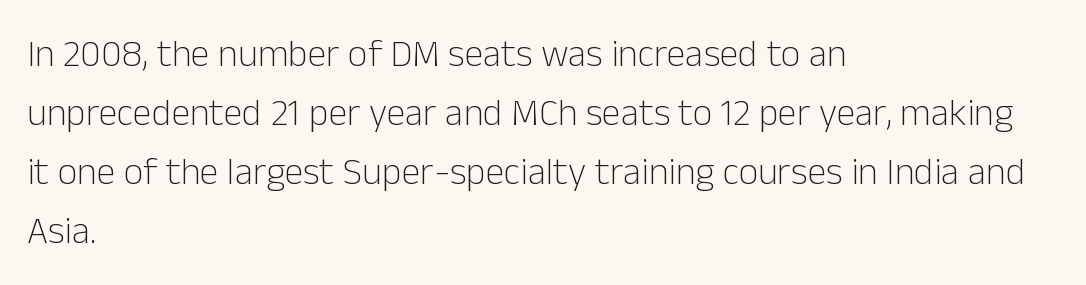
{"serif": "no", "italic": "no", "bold": "no", "weight": "light", "width": "normal", "stroke_contrast": "low", "x_height": "medium", "monospaced": "no", "underline": "no", "align": "left", "line_spacing": "normal", "line_spacing_ratio": 1.55, "letter_spacing": "normal", "letter_spacing_em": 0.0, "glyph_px": 38}
